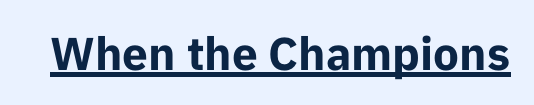
The image shows 46 px bold sans-serif type, upright; set normal letter spacing, underlined; low stroke contrast and a medium x-height.
